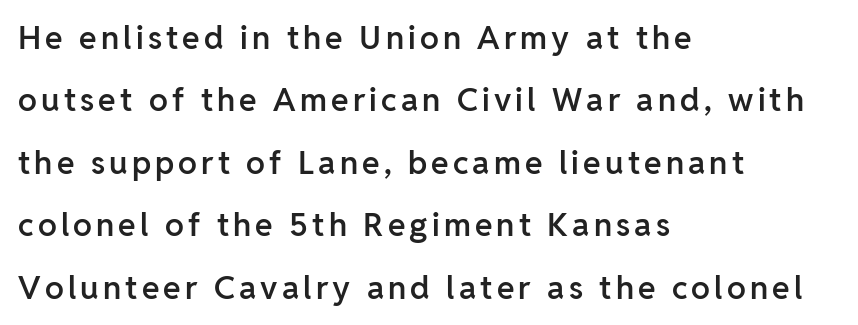
This sample trades compactness for vertical openness between lines. Only glyphs here, with clear space below each row. Teacher's note: observe the even left margin — that is flush-left alignment. What weight is shown? A semibold, between regular and bold.
